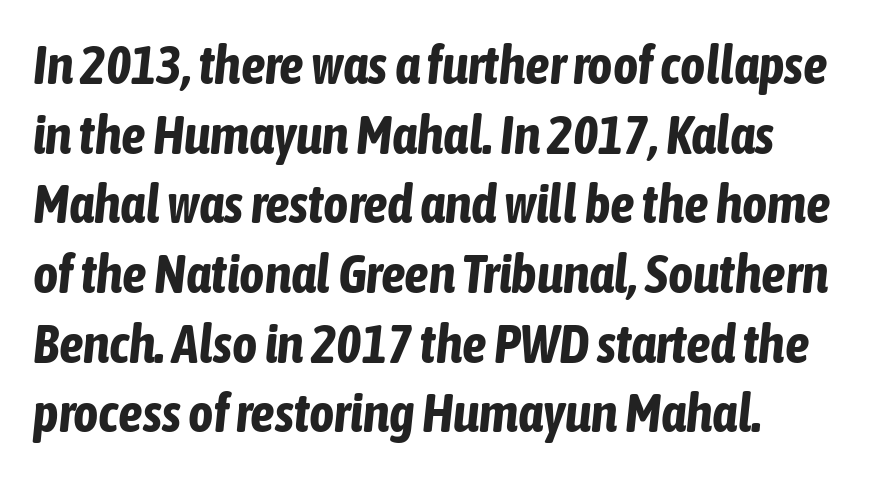
Glance below the letters and you will spot only blank space. Compared with typical paragraphs, the rows here are spaced about the same. Observe the lean: these are italic letterforms. Which margin do the lines hug? The left one — the right edge is uneven.
